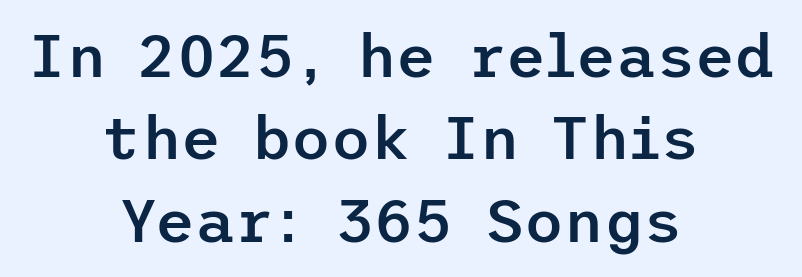
The image shows 61 px semibold sans-serif type, upright; set centered, normal line spacing (1.35x), normal letter spacing, not underlined; low stroke contrast and a medium x-height.
